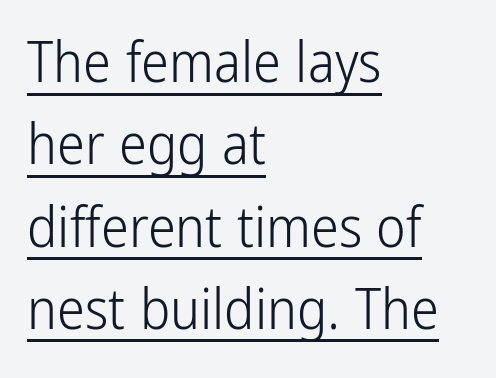
The image shows 56 px light, condensed sans-serif type, upright; set left-aligned, normal line spacing (1.47x), normal letter spacing, underlined; low stroke contrast and a medium x-height.
